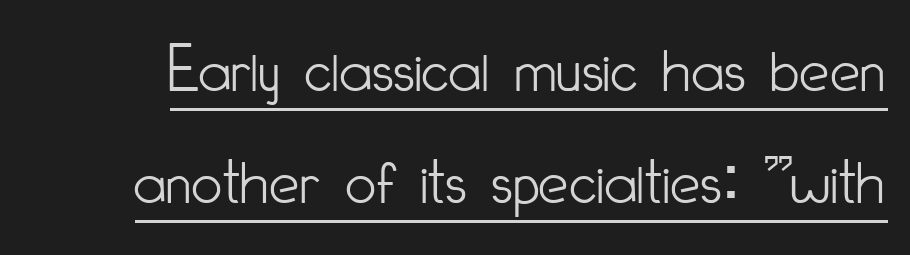
The image shows 68 px light, condensed sans-serif type, upright; set normal line spacing (1.65x), normal letter spacing, underlined; low stroke contrast and a small x-height.
